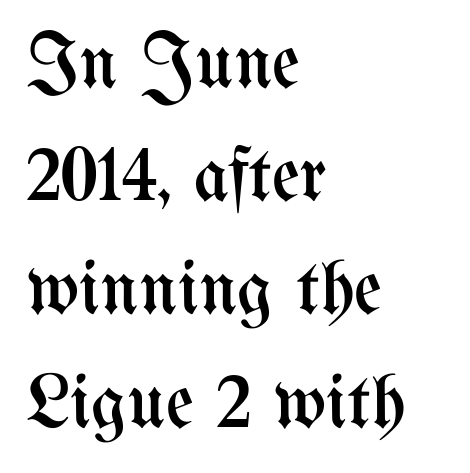
The image shows 77 px regular-weight, condensed type, upright; set left-aligned, normal line spacing (1.47x), normal letter spacing, not underlined; medium stroke contrast and a medium x-height.
